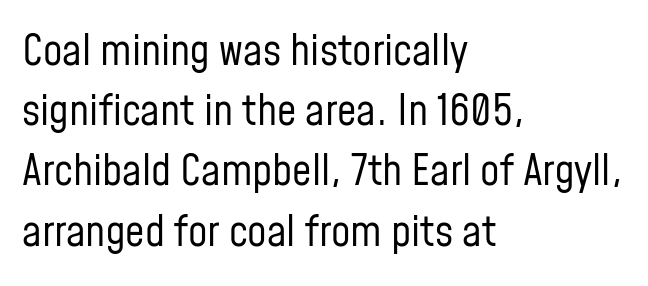
The words here are not underlined. The line-height multiplier appears to be the usual default. Classification — sans serif. Line beginnings align vertically; line endings do not. The letters stand upright; this is a roman face. The letters advance in unequal steps, a hallmark of proportional type.
